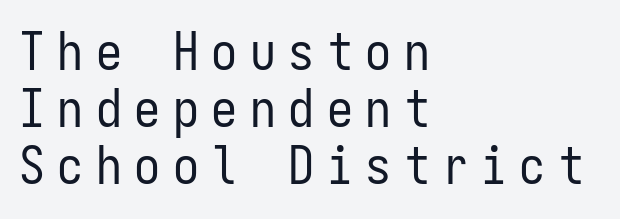
The image shows 52 px regular-weight, condensed sans-serif type, upright, monospaced; set left-aligned, tight line spacing (1.1x), unusually wide letter spacing (+0.24 em), not underlined; low stroke contrast and a medium x-height.
